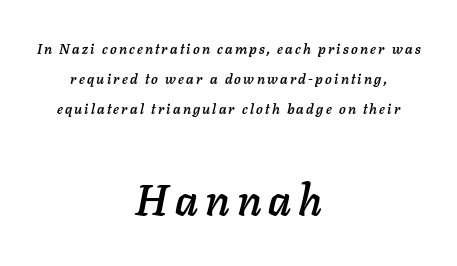
Posture: slanted. Here the second block reads like a headline and the first like body copy. Lines of text with bare space underneath. Each letter keeps its own natural width here, so spacing adapts to shape. In terms of leading, this rendering errs on the spacious side. These lines are centered, leaving both edges ragged.
